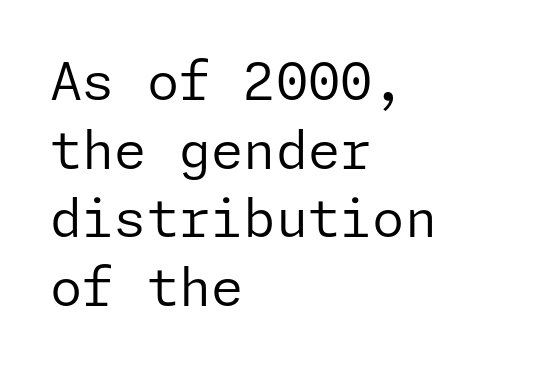
Q: Is the text bold? A: No.
Q: Is the text italic (slanted)? A: No, it is upright.
Q: Is the typeface a serif or a sans-serif typeface? A: Sans-serif.
Q: Is the text underlined? A: No.
Q: How is the paragraph aligned? A: Left-aligned.
Q: Is the spacing between letters normal or unusually wide? A: Normal.
Q: Is the spacing between lines tight, normal or loose? A: Normal.
Q: Width (condensed, normal, or wide)? A: Normal.
Q: Stroke contrast? A: Low.
Q: x-height? A: Medium.
